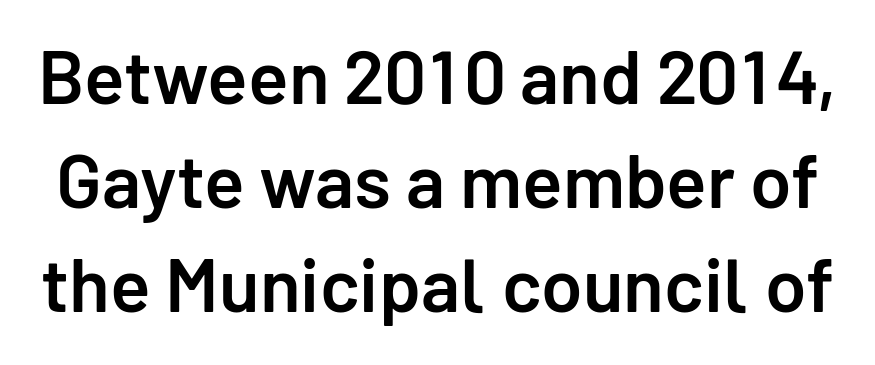
The image shows 75 px semibold sans-serif type, upright; set normal line spacing (1.39x), normal letter spacing, not underlined; low stroke contrast and a medium x-height.
